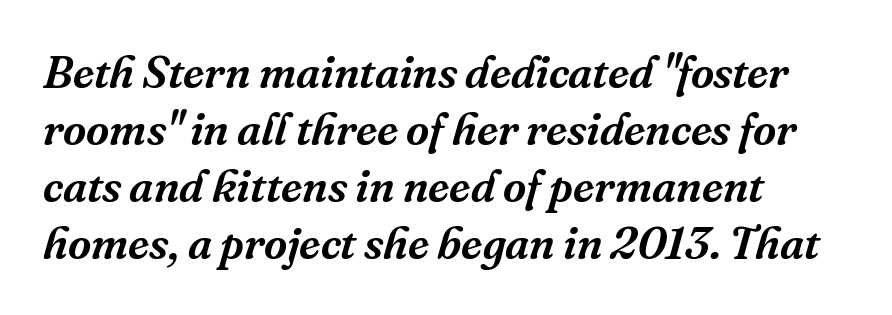
Does the leading feel generous? No, just average. Do the characters align in a grid? No, the font is proportional. Quick note: italic. Little horizontal feet cap the strokes, marking this as serif type.
